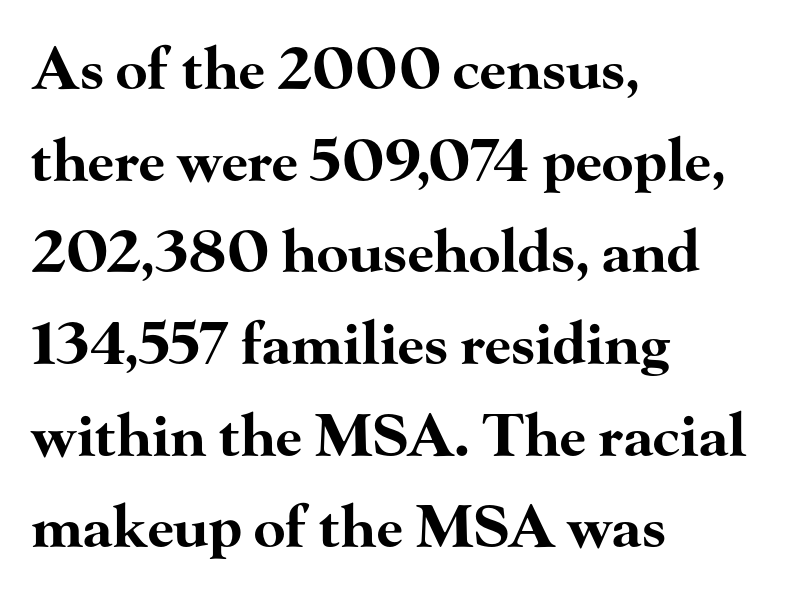
A classic flush-left, rag-right setting is used for this passage. The glyphs have the mass of a bold cut. Stroke terminals: seriffed. These lines are rendered in a variable-pitch font. This sample keeps an unexceptional amount of space between lines.
